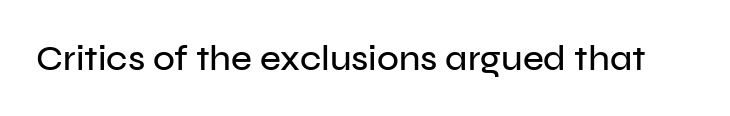
The image shows 36 px sans-serif type, upright; set normal letter spacing, not underlined; low stroke contrast and a medium x-height.
